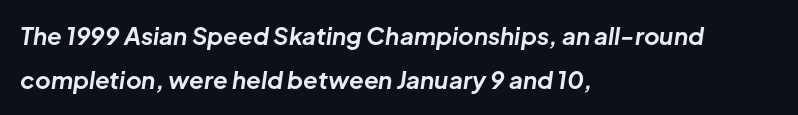
Q: Is the text bold? A: Yes.
Q: Is the text italic (slanted)? A: Yes, it leans right by about 8 degrees.
Q: Is the text underlined? A: No.
Q: How is the paragraph aligned? A: Left-aligned.
Q: Is the spacing between letters normal or unusually wide? A: Normal.
